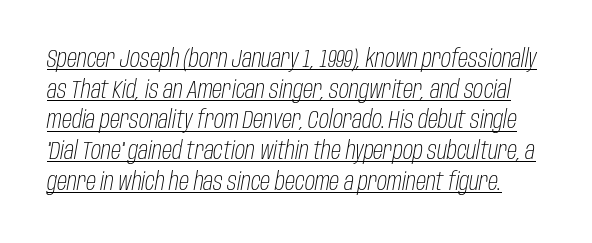
Q: Is the text bold? A: No.
Q: Is the text italic (slanted)? A: Yes, it leans right by about 10 degrees.
Q: Is the text underlined? A: Yes.
Q: Is the spacing between letters normal or unusually wide? A: Normal.
